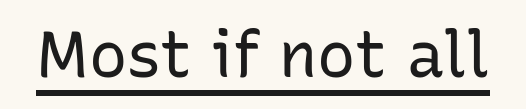
What decoration does the sample have? An underline. No chunkiness to these letters — they're not bold. The line texture is even and compact thanks to regular tracking. The letters stand straight up with perfectly vertical stems.
